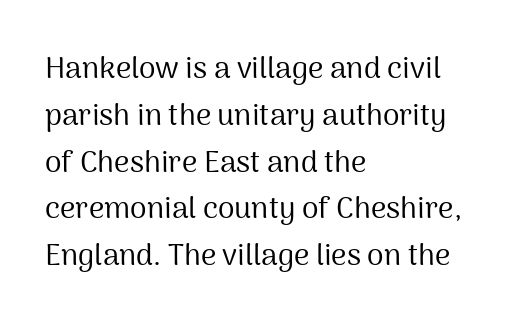
{"serif": "no", "italic": "no", "bold": "no", "weight": "regular", "width": "normal", "stroke_contrast": "medium", "x_height": "medium", "monospaced": "no", "underline": "no", "align": "left", "line_spacing": "normal", "line_spacing_ratio": 1.56, "letter_spacing": "normal", "letter_spacing_em": 0.0, "glyph_px": 30}
